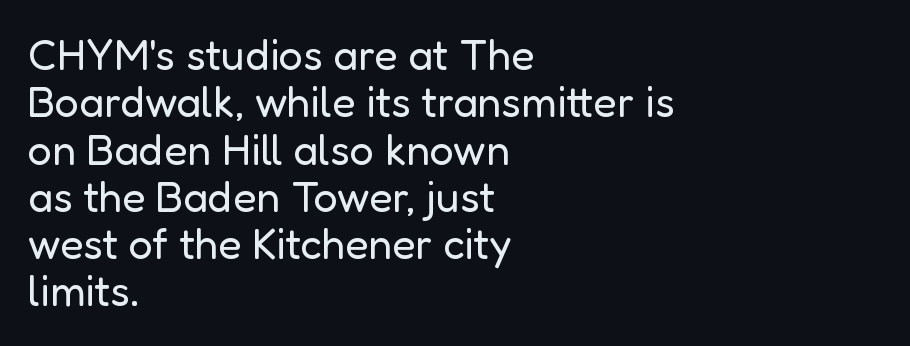
{"serif": "no", "italic": "no", "bold": "no", "weight": "regular", "width": "normal", "stroke_contrast": "low", "x_height": "medium", "monospaced": "no", "underline": "no", "align": "left", "line_spacing": "tight", "line_spacing_ratio": 1.1, "letter_spacing": "normal", "letter_spacing_em": 0.0, "glyph_px": 43}
